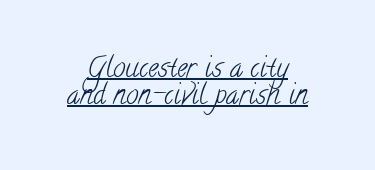
Nothing unusual about the tracking: characters are spaced as the font intends. The font sits on the lighter half of the weight spectrum, regular included. Is there much room between lines? No — they nearly touch. Glance below the letters and you will spot a drawn line. The letters advance in unequal steps, a hallmark of proportional type.
